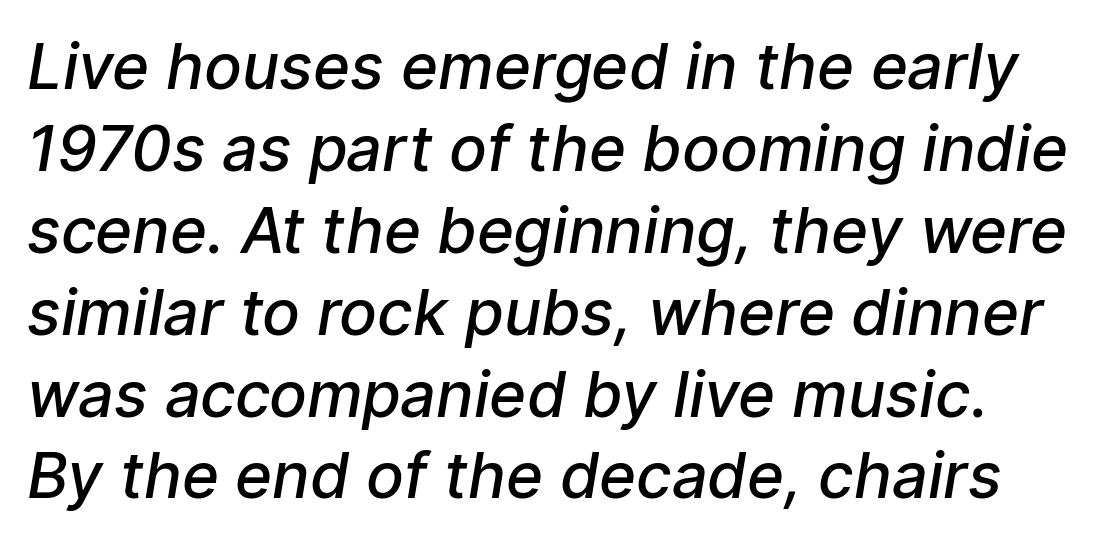
Q: Is the text bold? A: Semi-bold.
Q: Is the typeface a serif or a sans-serif typeface? A: Sans-serif.
Q: Is the text underlined? A: No.
Q: Is the spacing between letters normal or unusually wide? A: Normal.
Q: Is the spacing between lines tight, normal or loose? A: Normal.
Q: Width (condensed, normal, or wide)? A: Normal.
Q: Stroke contrast? A: Low.
Q: x-height? A: Medium.
Q: Monospaced? A: No.
